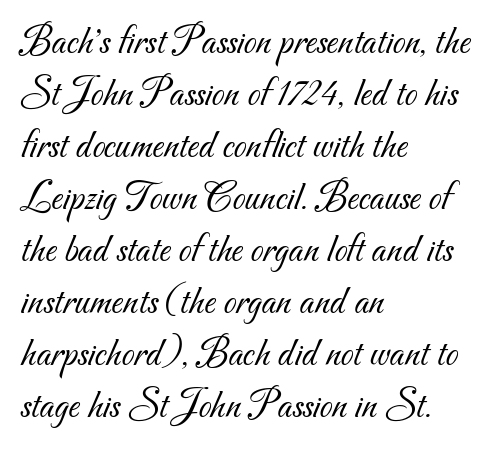
Q: Is the text bold? A: No.
Q: Is the typeface a serif or a sans-serif typeface? A: Sans-serif.
Q: Is the text underlined? A: No.
Q: How is the paragraph aligned? A: Left-aligned.
Q: Is the spacing between letters normal or unusually wide? A: Normal.
Q: Is the spacing between lines tight, normal or loose? A: Normal.
Q: Width (condensed, normal, or wide)? A: Normal.
Q: Stroke contrast? A: Medium.
Q: x-height? A: Small.
Q: Monospaced? A: No.
